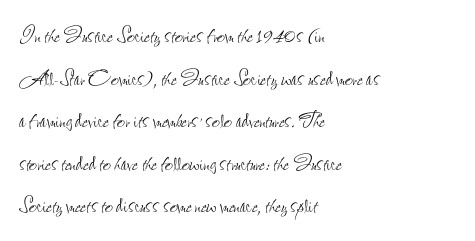
There is no visible air inserted between adjacent glyphs. Students, observe: this is what conventionally led text looks like. The cut favours lightness, reaching ordinary text weight at its darkest.
